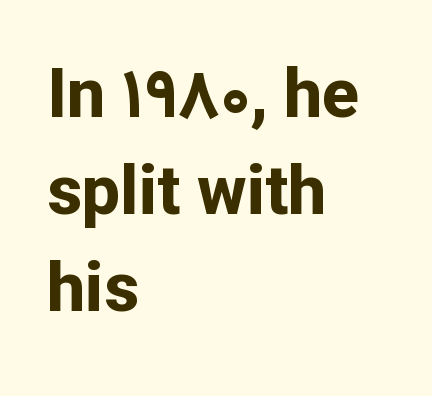
These lines were composed using upright roman letters. A classic flush-left, rag-right setting is used for this passage. Spacing between characters is what you'd get straight out of the box. Check where the strokes stop: nothing finishes them off — pure sans. The words here are not underlined.
